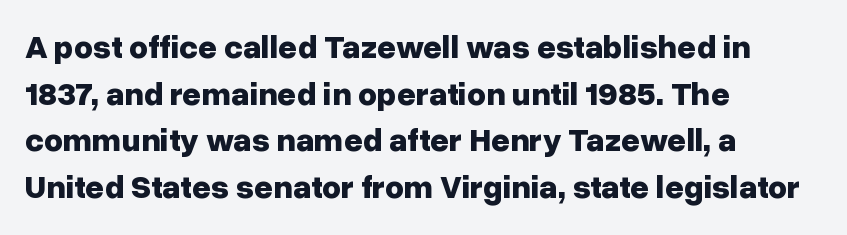
{"serif": "no", "italic": "no", "bold": "yes", "weight": "bold", "width": "normal", "stroke_contrast": "low", "x_height": "medium", "monospaced": "no", "underline": "no", "align": "left", "line_spacing": "normal", "line_spacing_ratio": 1.41, "letter_spacing": "normal", "letter_spacing_em": 0.0, "glyph_px": 33}
